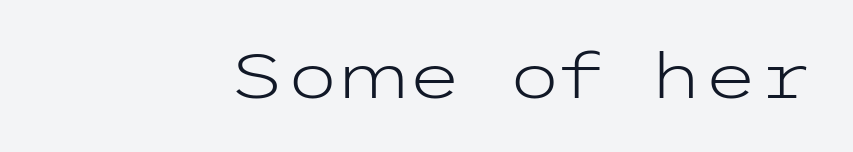
{"serif": "no", "italic": "no", "bold": "no", "weight": "light", "width": "wide", "stroke_contrast": "low", "x_height": "medium", "underline": "no", "letter_spacing": "normal", "letter_spacing_em": 0.0, "glyph_px": 63}
